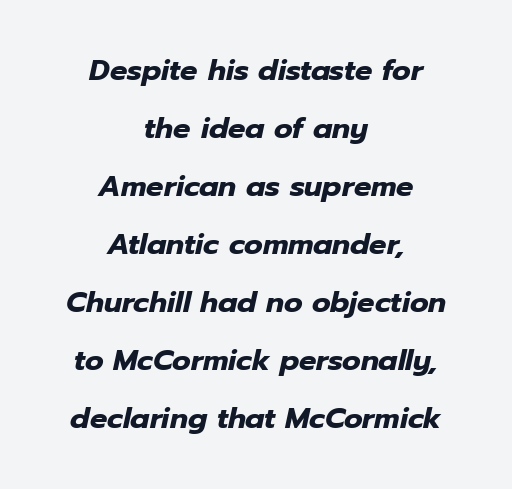
It's the slanting kind of type. Where is the straight margin? There isn't one; the lines are centered. Summary of weight: heavy, a full bold. The foot of each line stays bare and open. This sample trades compactness for vertical openness between lines. Proportional: the letters do not fall into vertical columns.
